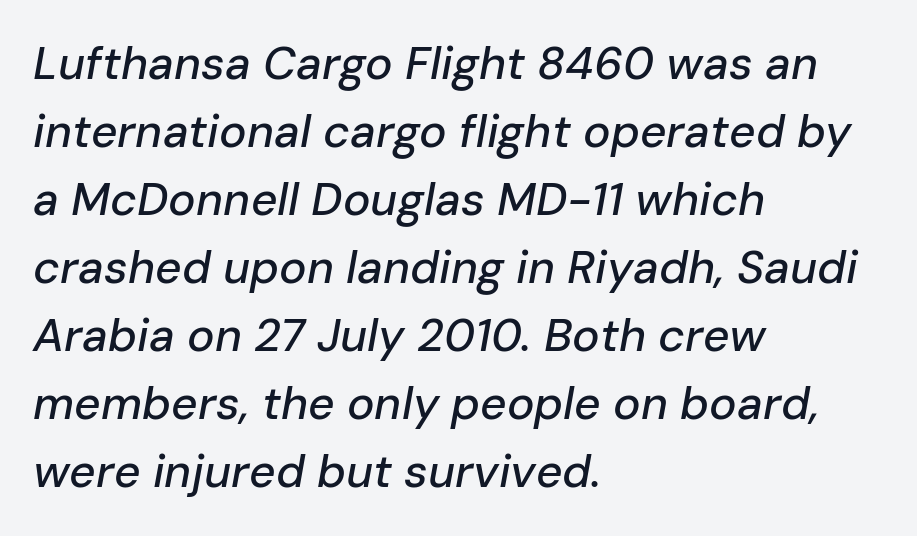
The image shows 46 px text type, italic (leaning right); set left-aligned, normal line spacing (1.48x), normal letter spacing, not underlined; low stroke contrast and a medium x-height.
